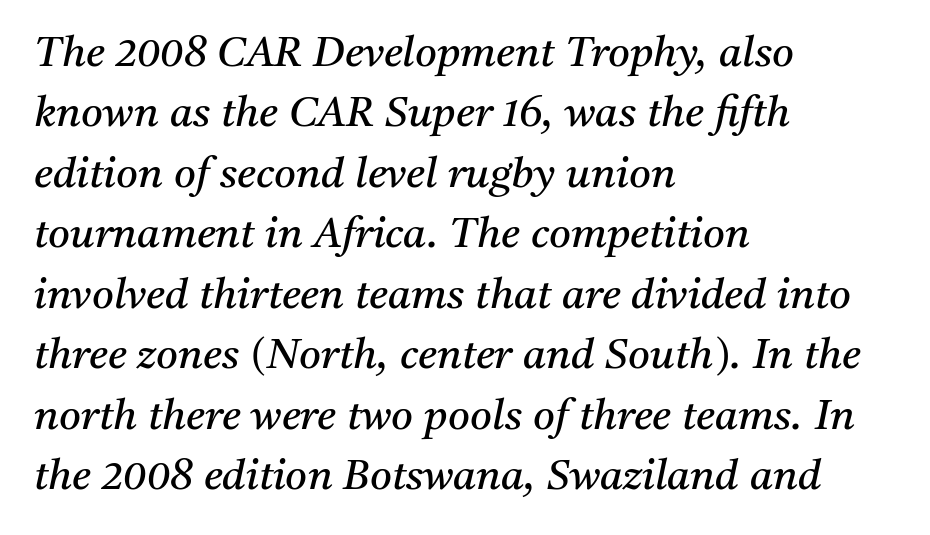
In terms of letterform style, serifs are clearly present. The horizontal fit of the characters is conventional and even. The rendering applies a slant to the glyphs. This sample has the flowing, uneven cadence of proportional lettering. Any mark beneath the type? The region is blank.
